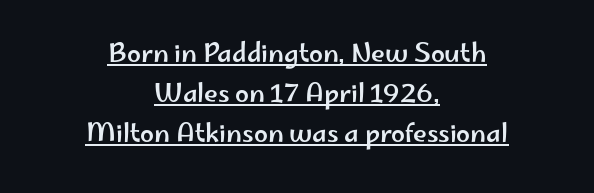
{"italic": "no", "underline": "yes", "align": "center", "line_spacing": "normal", "line_spacing_ratio": 1.61, "letter_spacing": "normal", "letter_spacing_em": 0.0, "glyph_px": 25}
